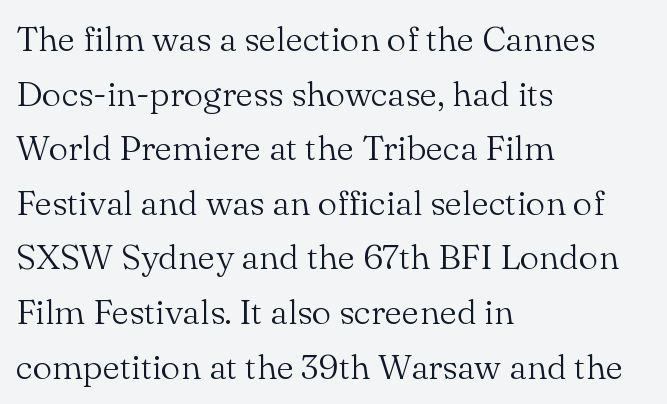
Each row of text sits above clean, open space. Are there feet on the stems? There are — it's a serif. Does the copy run flush right? No — it runs flush left. Character widths vary here, with narrow letters taking less room than wide ones. Words appear dense and cohesive because spacing is normal.
